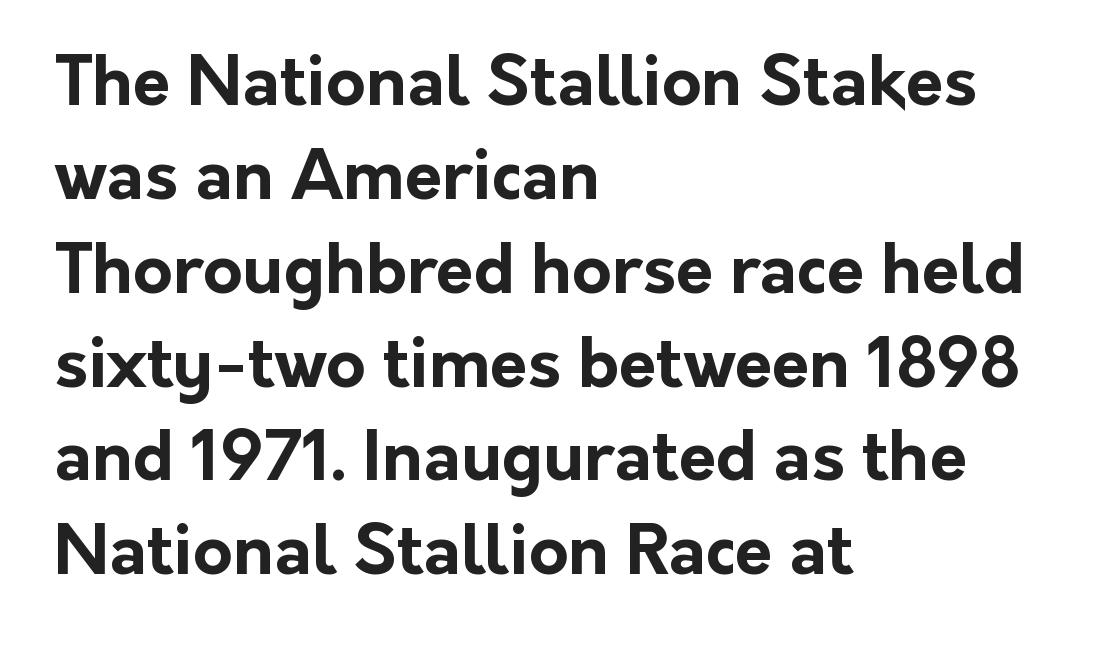
{"serif": "no", "italic": "no", "bold": "yes", "weight": "bold", "width": "normal", "stroke_contrast": "low", "x_height": "medium", "monospaced": "no", "underline": "no", "align": "left", "line_spacing": "normal", "line_spacing_ratio": 1.38, "letter_spacing": "normal", "letter_spacing_em": 0.0, "glyph_px": 68}
